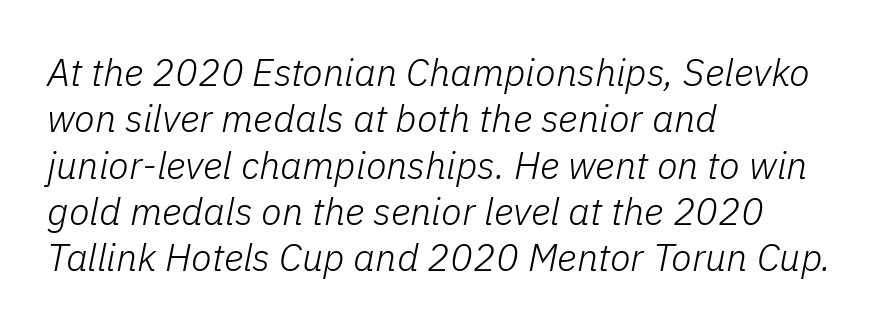
Q: Is the text bold? A: No.
Q: Is the text italic (slanted)? A: Yes, it leans right by about 11 degrees.
Q: Is the text underlined? A: No.
Q: How is the paragraph aligned? A: Left-aligned.
Q: Is the spacing between letters normal or unusually wide? A: Normal.
Q: Width (condensed, normal, or wide)? A: Normal.
Q: Stroke contrast? A: Low.
Q: x-height? A: Medium.
Q: Monospaced? A: No.
